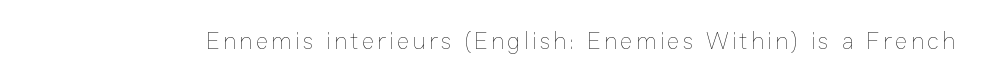
The image shows 24 px text type, upright; set not underlined.
